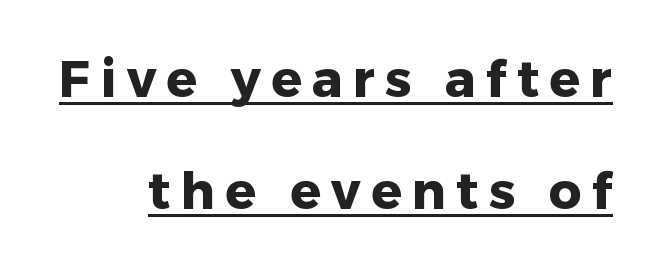
The image shows 51 px heavy sans-serif type, upright; set loose line spacing (2.2x), unusually wide letter spacing (+0.2 em), underlined; low stroke contrast and a medium x-height.
